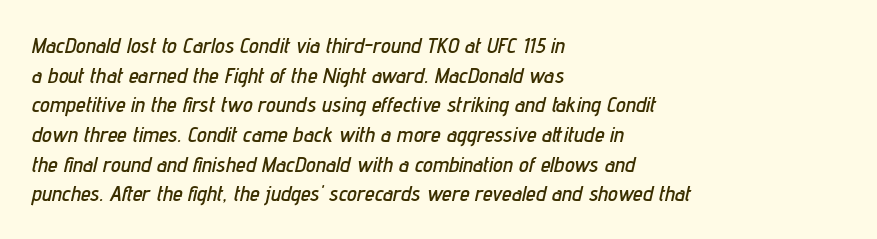
What's the leading like? Ordinary, nothing unusual. Short and long lines alike share a common starting point at left. Descenders hang freely into open space. Observe the ordinary spacing: letters are neighbours, not strangers. The text carries the slant typical of an italic or oblique font.
